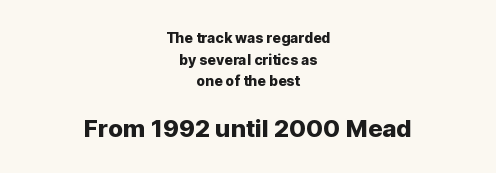
Q: Is the text italic (slanted)? A: No, it is upright.
Q: Is the text underlined? A: No.
Q: How is the paragraph aligned? A: Centered.
Q: Is the spacing between letters normal or unusually wide? A: Normal.
Q: Is the spacing between lines tight, normal or loose? A: Normal.
Q: Which block of text is set in a larger size, the first (top) or the second (bottom)? A: The second (bottom) one.
